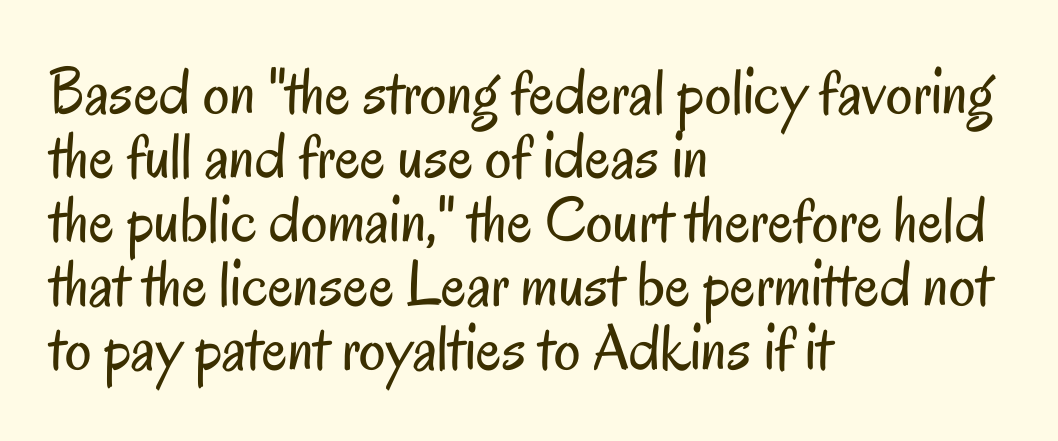
Q: Is the text bold? A: No.
Q: Is the text italic (slanted)? A: No, it is upright.
Q: Is the typeface a serif or a sans-serif typeface? A: Sans-serif.
Q: Is the text underlined? A: No.
Q: How is the paragraph aligned? A: Left-aligned.
Q: Is the spacing between letters normal or unusually wide? A: Normal.
Q: Is the spacing between lines tight, normal or loose? A: Tight.
Q: Width (condensed, normal, or wide)? A: Condensed.
Q: Stroke contrast? A: Low.
Q: x-height? A: Small.
Q: Monospaced? A: No.
